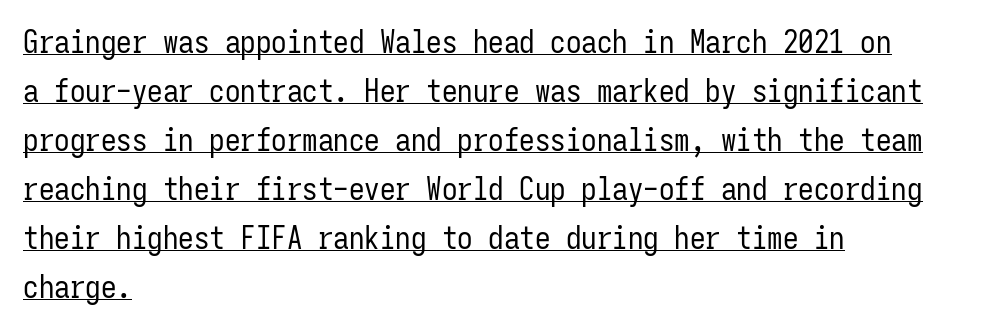
The image shows 31 px regular-weight, condensed sans-serif type, upright, monospaced; set left-aligned, normal line spacing (1.58x), normal letter spacing, underlined; low stroke contrast and a medium x-height.
